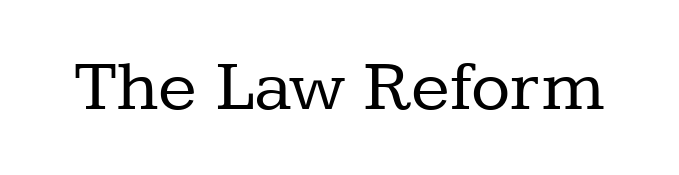
The image shows 72 px regular-weight serif type, upright; set normal letter spacing, not underlined; low stroke contrast and a medium x-height.
